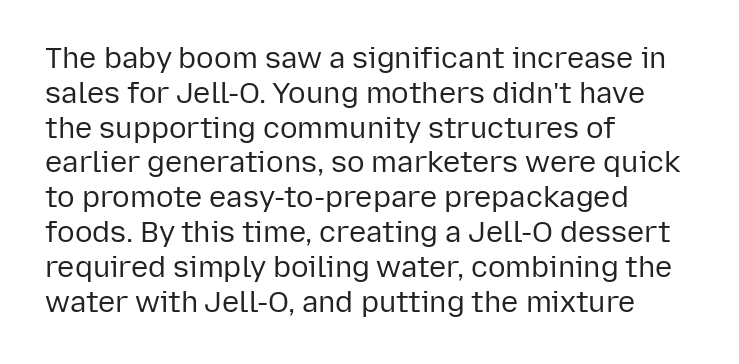
The image shows 29 px regular-weight sans-serif type, upright; set left-aligned, line spacing 1.2x, normal letter spacing, not underlined; low stroke contrast and a medium x-height.
